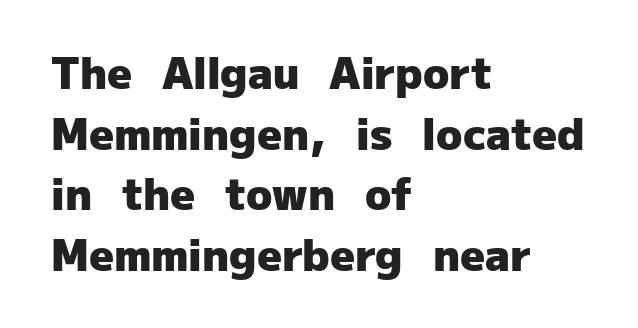
Q: Is the text bold? A: Yes.
Q: Is the text italic (slanted)? A: No, it is upright.
Q: Is the typeface a serif or a sans-serif typeface? A: Sans-serif.
Q: Is the text underlined? A: No.
Q: How is the paragraph aligned? A: Left-aligned.
Q: Is the spacing between letters normal or unusually wide? A: Normal.
Q: Is the spacing between lines tight, normal or loose? A: Normal.
Q: Width (condensed, normal, or wide)? A: Normal.
Q: Stroke contrast? A: Low.
Q: x-height? A: Medium.
Q: Monospaced? A: No.
